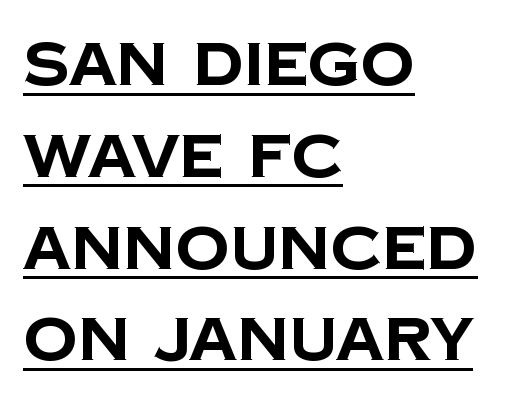
The image shows 60 px bold sans-serif type; set left-aligned, normal line spacing (1.53x), normal letter spacing, underlined; low stroke contrast and a large x-height.
